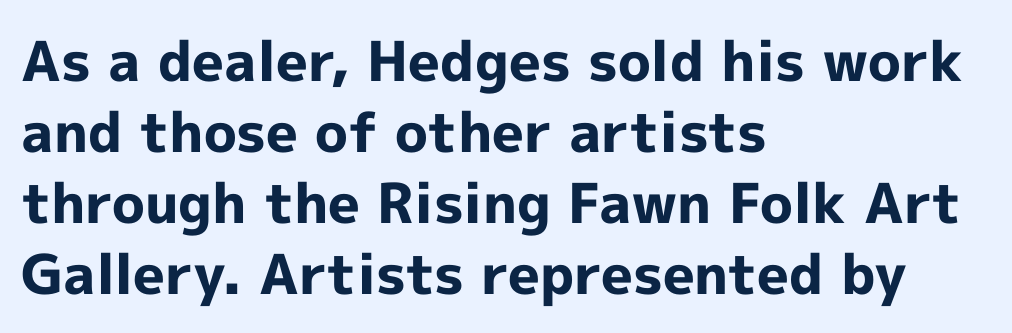
The image shows 55 px bold sans-serif type, upright; set left-aligned, normal line spacing (1.29x), normal letter spacing, not underlined; a medium x-height.
